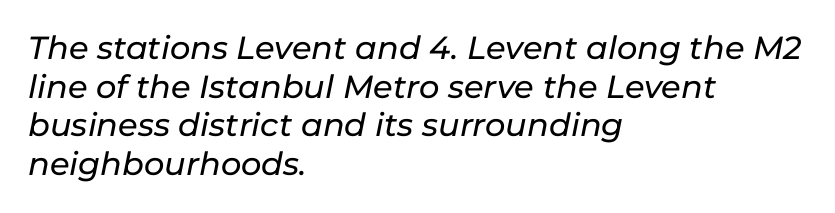
{"italic": "yes", "lean": "right", "slant_degrees": 11, "width": "normal", "stroke_contrast": "low", "x_height": "medium", "monospaced": "no", "underline": "no", "align": "left", "line_spacing_ratio": 1.21, "letter_spacing": "normal", "letter_spacing_em": 0.0, "glyph_px": 32}
